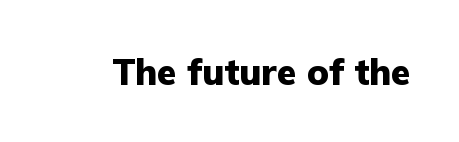
Look at the tracking — it's just the regular setting, nothing added. The strip under each line holds only bare page. Italic? Not at all — the glyphs are vertical. Are there feet on the stems? There aren't — it's a sans. The rendering uses natural spacing where letterforms have individual widths. Strong, thick strokes mark this as bold type.
